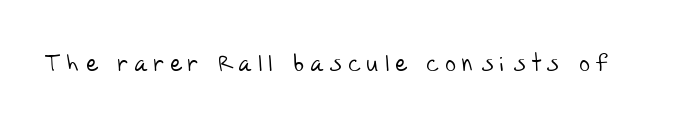
Characters follow at a spacing far wider than the type designer built in. Words float on clear page, feet unadorned. The characters are drawn with everyday or finer stroke widths.
